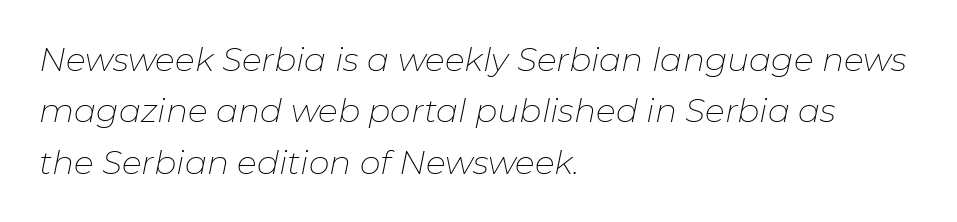
{"italic": "yes", "lean": "right", "slant_degrees": 11, "bold": "no", "weight": "thin", "width": "normal", "stroke_contrast": "low", "x_height": "medium", "monospaced": "no", "underline": "no", "align": "left", "line_spacing": "normal", "line_spacing_ratio": 1.56, "letter_spacing": "normal", "letter_spacing_em": 0.0, "glyph_px": 33}
